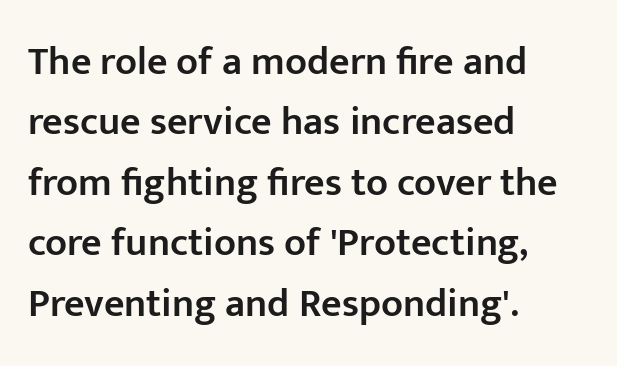
This is the regular roman posture of the typeface. Vertically, the passage feels balanced, rows spaced as you'd expect. Standard letterfit; no display-style spreading of the glyphs. A sans-serif font was chosen for this passage.
